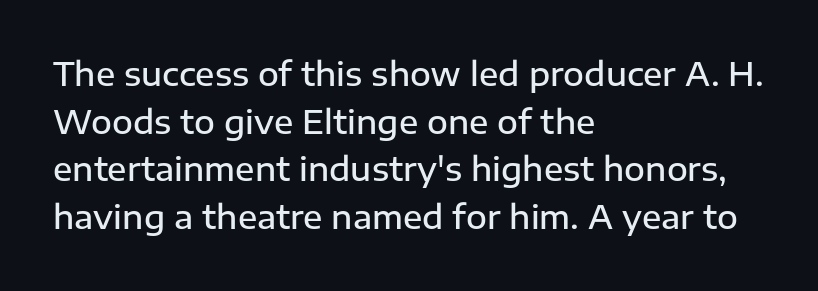
Q: Is the text bold? A: Semi-bold.
Q: Is the text italic (slanted)? A: No, it is upright.
Q: Is the typeface a serif or a sans-serif typeface? A: Sans-serif.
Q: Is the text underlined? A: No.
Q: How is the paragraph aligned? A: Left-aligned.
Q: Is the spacing between letters normal or unusually wide? A: Normal.
Q: Is the spacing between lines tight, normal or loose? A: Normal.
Q: Width (condensed, normal, or wide)? A: Normal.
Q: Stroke contrast? A: Low.
Q: x-height? A: Medium.
Q: Monospaced? A: No.
